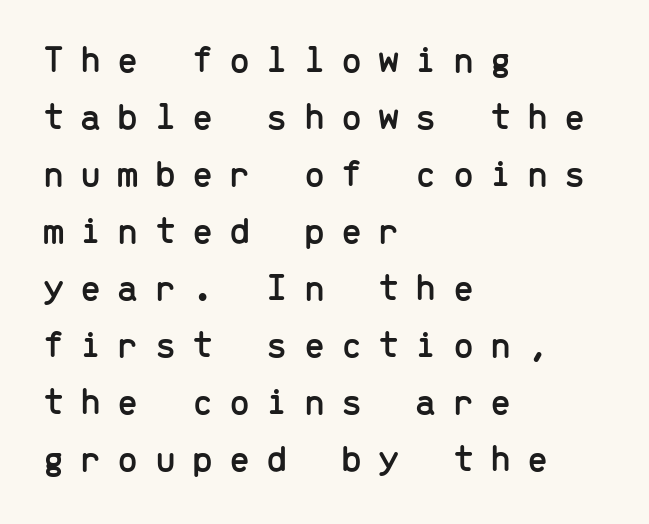
{"serif": "no", "italic": "no", "width": "normal", "stroke_contrast": "low", "x_height": "medium", "monospaced": "yes", "underline": "no", "align": "left", "line_spacing": "normal", "line_spacing_ratio": 1.5, "letter_spacing": "wide", "letter_spacing_em": 0.42, "glyph_px": 38}
